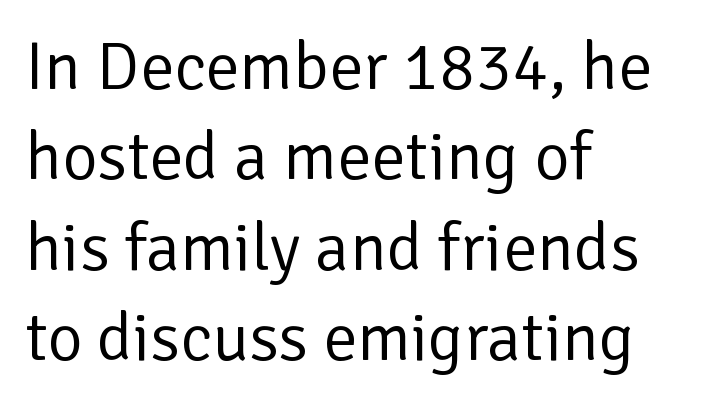
The image shows 68 px regular-weight sans-serif type, upright; set left-aligned, normal line spacing (1.33x), normal letter spacing, not underlined; low stroke contrast and a medium x-height.
